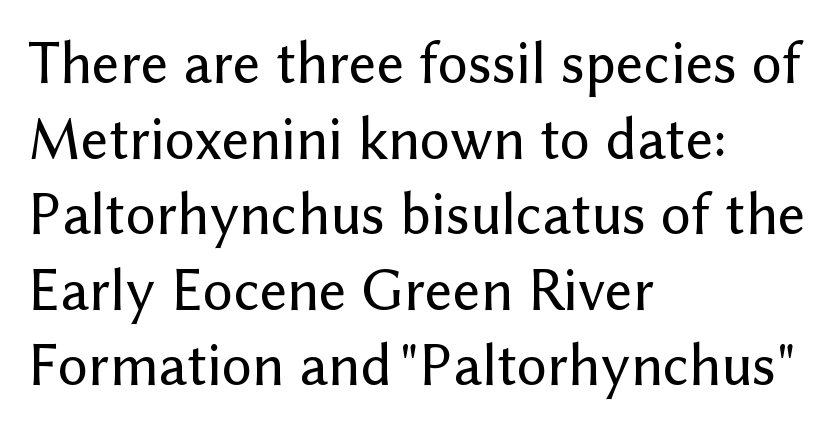
Lines of text with bare space underneath. Spacing between characters is what you'd get straight out of the box. Evenly set lines give the paragraph a standard silhouette. Character widths vary here, with narrow letters taking less room than wide ones. The glyphs in this specimen are sans serif.
